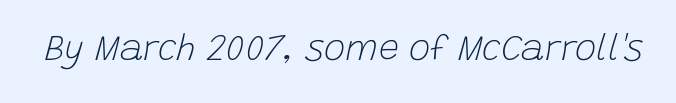
{"italic": "yes", "lean": "right", "slant_degrees": 15, "bold": "no", "weight": "light", "width": "normal", "stroke_contrast": "low", "x_height": "large", "monospaced": "no", "underline": "no", "letter_spacing": "normal", "letter_spacing_em": 0.0, "glyph_px": 36}
